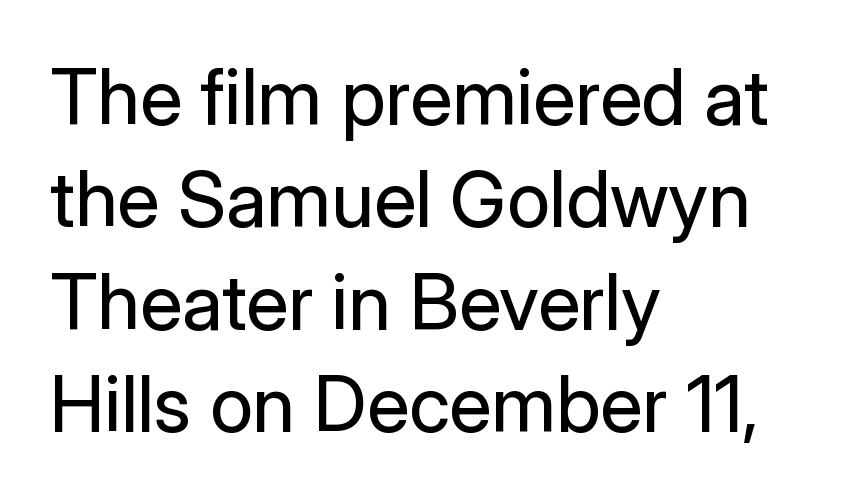
The passage shown is not underscored anywhere. Varying glyph widths throughout — classic text-font behaviour. Notice how the stems are strictly vertical — no italics here. Nothing unusual about the tracking: characters are spaced as the font intends. One-word summary of the alignment: left. These lines are composed in type without serifs.
